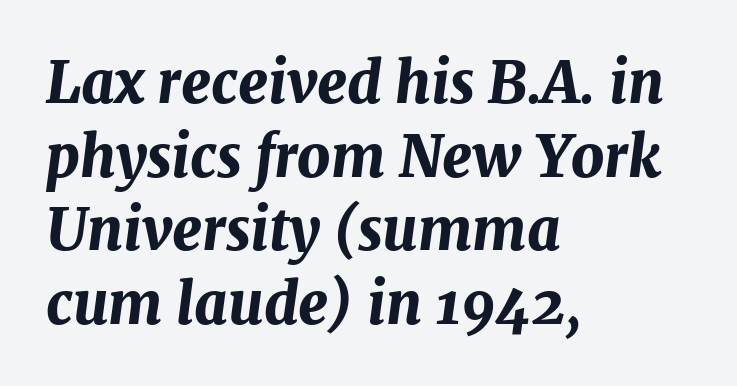
{"italic": "yes", "lean": "right", "slant_degrees": 7, "bold": "yes", "weight": "bold", "width": "normal", "stroke_contrast": "medium", "x_height": "medium", "monospaced": "no", "underline": "no", "align": "left", "line_spacing": "normal", "line_spacing_ratio": 1.29, "letter_spacing": "normal", "letter_spacing_em": 0.0, "glyph_px": 57}
